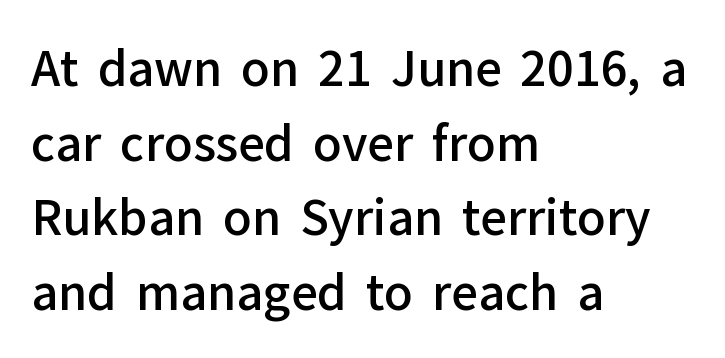
The image shows 47 px semibold sans-serif type, upright; set left-aligned, normal line spacing (1.59x), normal letter spacing, not underlined; low stroke contrast and a medium x-height.
